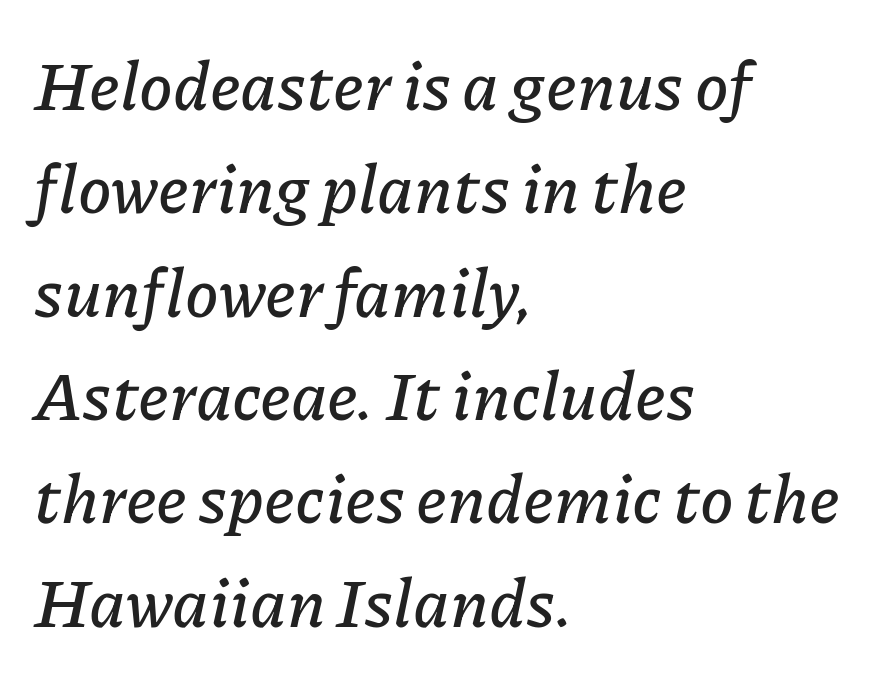
The image shows 68 px text type, italic (leaning right); set left-aligned, normal line spacing (1.52x), normal letter spacing, not underlined; low stroke contrast and a medium x-height.
